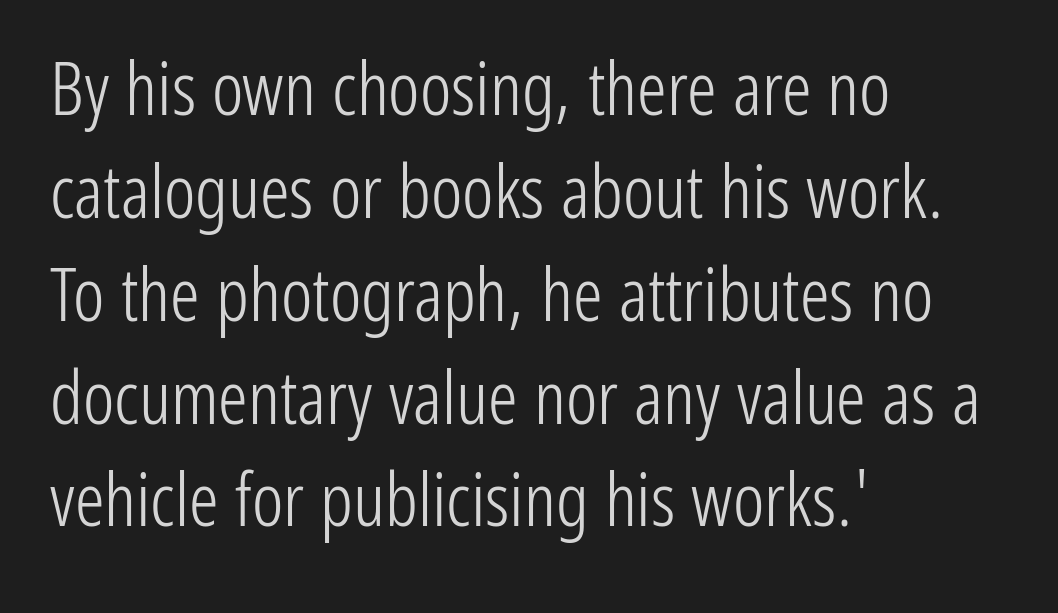
The image shows 74 px light, condensed sans-serif type, upright; set left-aligned, normal line spacing (1.39x), normal letter spacing, not underlined; low stroke contrast and a medium x-height.
